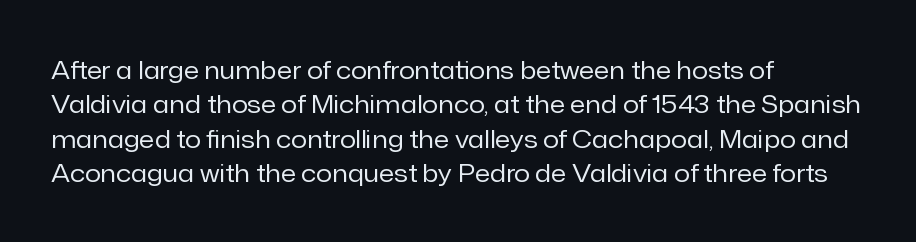
Spacing between characters is what you'd get straight out of the box. The passage shown is not underscored anywhere. The lines in this sample share a left origin and differ only in where they stop. The lines sit at an ordinary, default distance from one another. Is the type heavy? It reads as light-to-regular instead.
